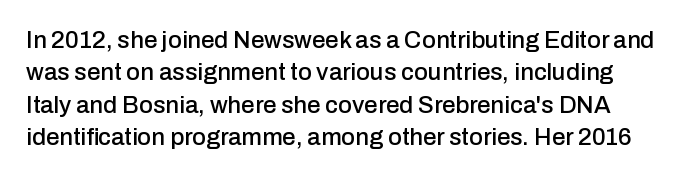
Q: Is the text italic (slanted)? A: No, it is upright.
Q: Is the text underlined? A: No.
Q: Is the spacing between letters normal or unusually wide? A: Normal.
Q: Is the spacing between lines tight, normal or loose? A: Normal.
